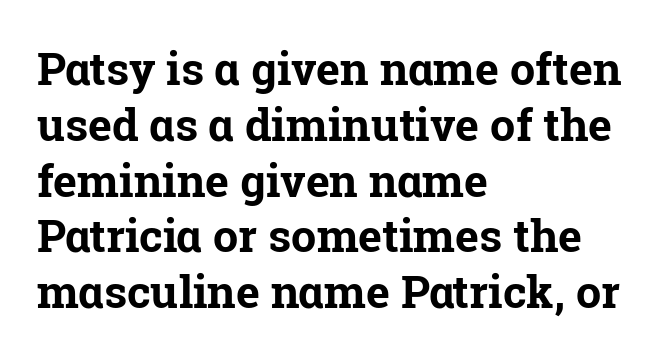
This is the regular roman posture of the typeface. Here the designer chose a conventional face with non-uniform glyph widths. Where is the straight margin? On the left. Here the glyphs are tracked normally, forming tight word shapes. Students, this is bold: see how much ink each stroke carries. A clean baseline with only descenders dipping below it.
